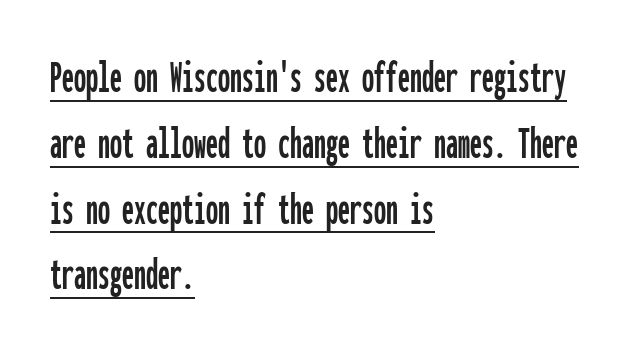
The image shows 48 px condensed sans-serif type, upright, monospaced; set left-aligned, normal line spacing (1.37x), normal letter spacing, underlined; low stroke contrast and a medium x-height.
